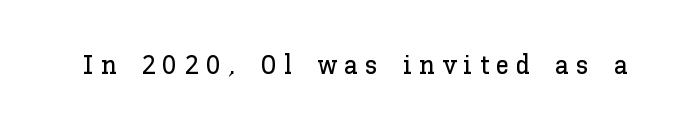
Q: Is the text italic (slanted)? A: No, it is upright.
Q: Is the text underlined? A: No.
Q: Is the spacing between letters normal or unusually wide? A: Unusually wide.
